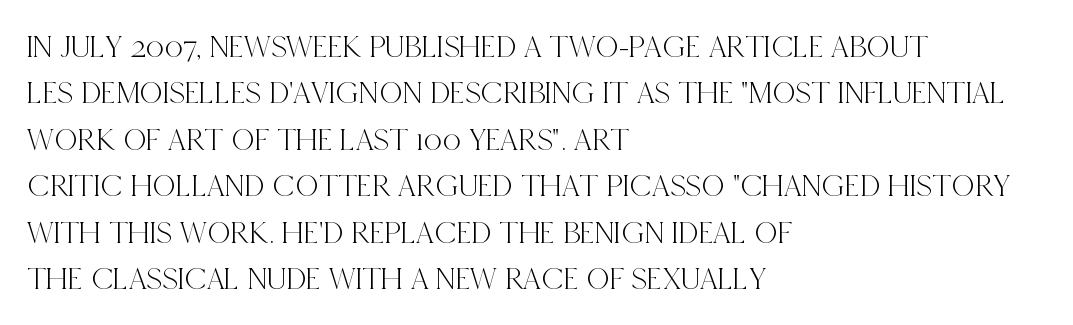
{"serif": "yes", "italic": "no", "width": "condensed", "x_height": "large", "monospaced": "no", "underline": "no", "align": "left", "line_spacing": "normal", "line_spacing_ratio": 1.45, "letter_spacing": "normal", "letter_spacing_em": 0.0, "glyph_px": 32}
